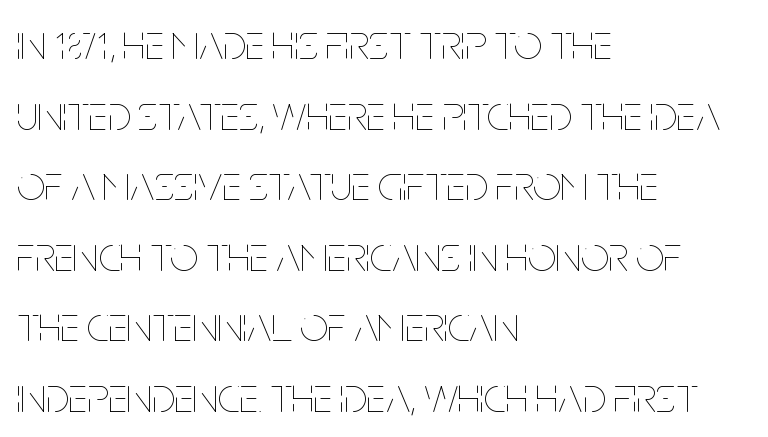
Q: Is the text bold? A: No.
Q: Is the text italic (slanted)? A: No, it is upright.
Q: Is the text underlined? A: No.
Q: How is the paragraph aligned? A: Left-aligned.
Q: Is the spacing between letters normal or unusually wide? A: Normal.
Q: Is the spacing between lines tight, normal or loose? A: Normal.
Q: Width (condensed, normal, or wide)? A: Condensed.
Q: Stroke contrast? A: Low.
Q: x-height? A: Large.
Q: Monospaced? A: No.
